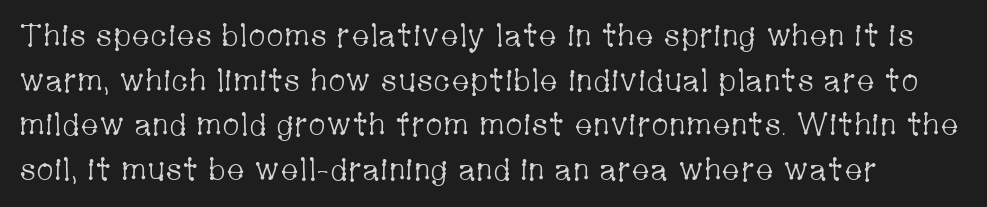
Q: Is the text bold? A: No.
Q: Is the text italic (slanted)? A: No, it is upright.
Q: Is the typeface a serif or a sans-serif typeface? A: Serif.
Q: Is the text underlined? A: No.
Q: Is the spacing between letters normal or unusually wide? A: Normal.
Q: Is the spacing between lines tight, normal or loose? A: Normal.
Q: Width (condensed, normal, or wide)? A: Condensed.
Q: Stroke contrast? A: Low.
Q: x-height? A: Medium.
Q: Monospaced? A: No.
